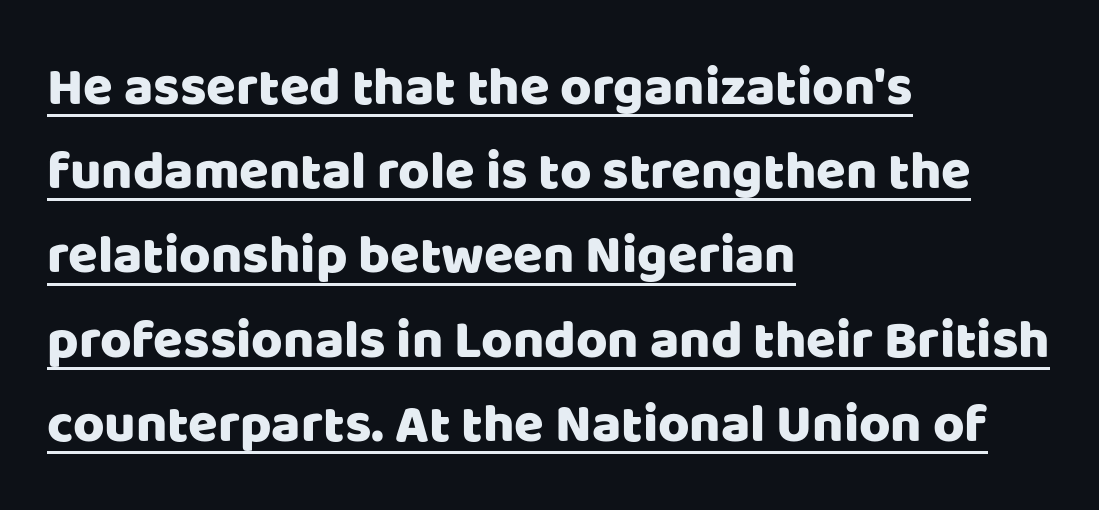
Do the letters lean? They stand straight. Underlined type. Baseline-to-baseline distance is the conventional proportion of letter height. This rendering uses left alignment, leaving the right contour irregular.
